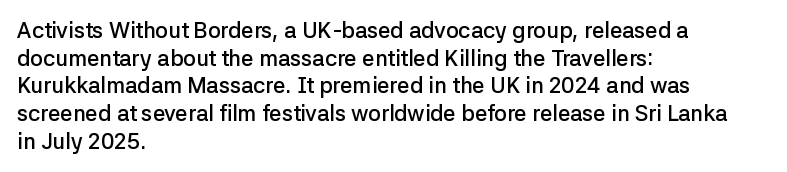
You can tell it's not italic because the verticals are truly vertical. Underlining? Definitely not there. Teacher's note: observe the even left margin — that is flush-left alignment. On the weight axis this lands at semibold, roughly 600.
